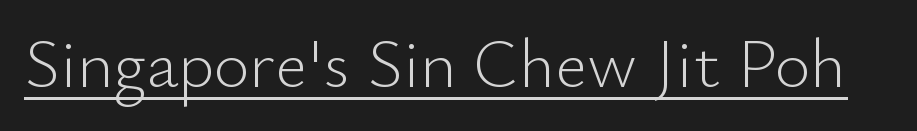
A roman cut, with each character standing at attention. Nobody touched the tracking dial on this one. Do the characters align in a grid? No, the font is proportional. Notice how a bar underscores the lettering throughout. A typesetter would label this face a sans. Summary of weight: not heavy and not bold.
